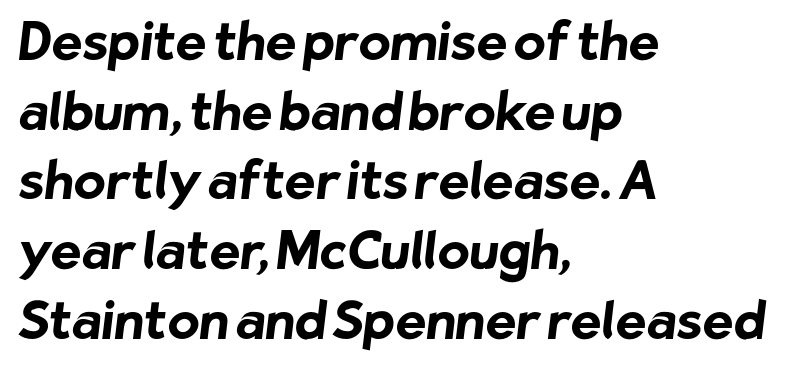
The image shows 52 px bold sans-serif type; set left-aligned, normal line spacing (1.34x), normal letter spacing, not underlined; low stroke contrast and a medium x-height.
